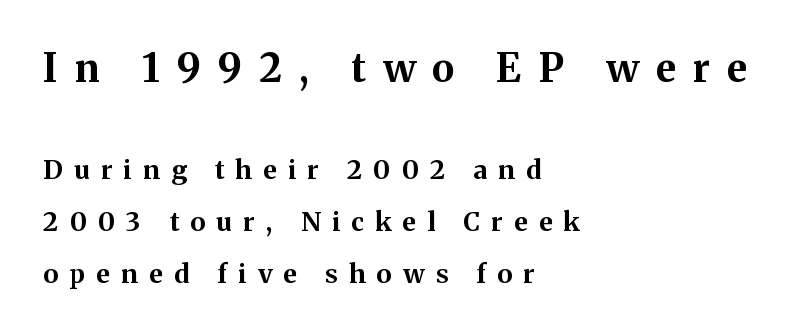
Q: Is the text bold? A: Yes.
Q: Is the text italic (slanted)? A: No, it is upright.
Q: Is the typeface a serif or a sans-serif typeface? A: Serif.
Q: Is the text underlined? A: No.
Q: How is the paragraph aligned? A: Left-aligned.
Q: Is the spacing between letters normal or unusually wide? A: Unusually wide.
Q: Is the spacing between lines tight, normal or loose? A: Loose.
Q: Which block of text is set in a larger size, the first (top) or the second (bottom)? A: The first (top) one.
Q: Width (condensed, normal, or wide)? A: Normal.
Q: Stroke contrast? A: Medium.
Q: x-height? A: Medium.
Q: Monospaced? A: No.
